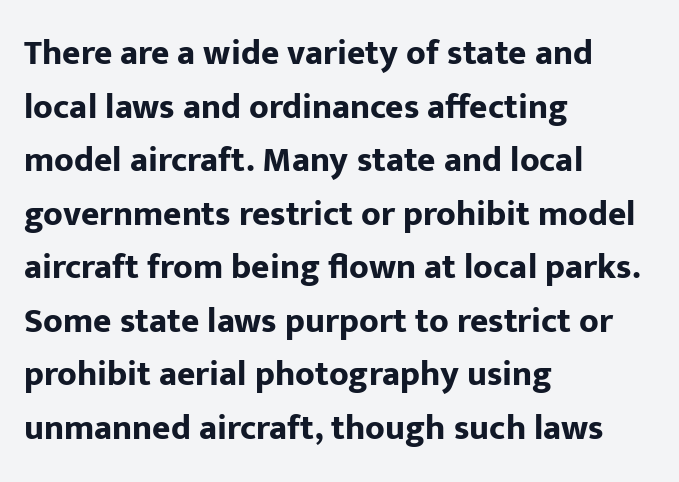
{"serif": "no", "italic": "no", "bold": "yes", "weight": "bold", "width": "normal", "stroke_contrast": "low", "x_height": "medium", "monospaced": "no", "underline": "no", "align": "left", "line_spacing": "normal", "line_spacing_ratio": 1.53, "letter_spacing": "normal", "letter_spacing_em": 0.0, "glyph_px": 35}
